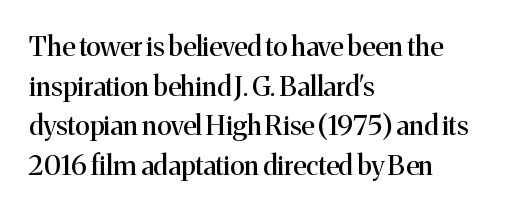
The image shows 27 px text type, upright; set left-aligned, normal line spacing (1.47x), normal letter spacing, not underlined.
